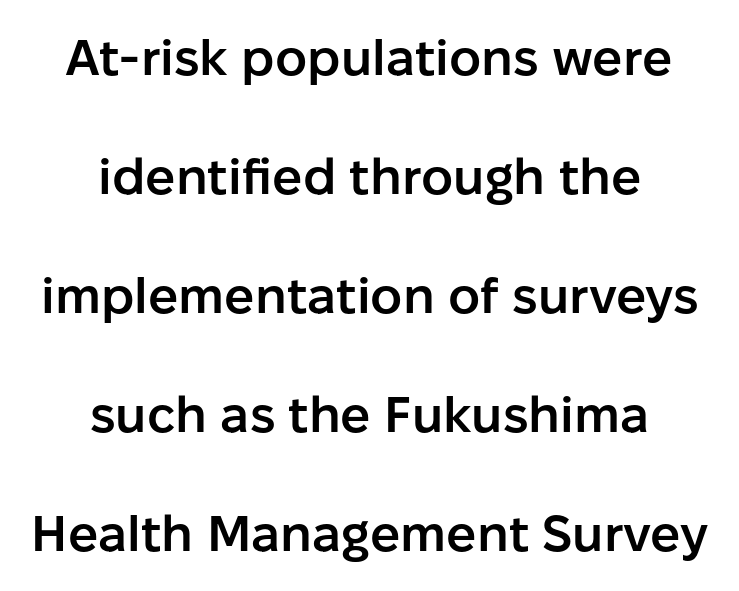
The image shows 50 px semibold sans-serif type, upright; set centered, loose line spacing (2.38x), normal letter spacing, not underlined; low stroke contrast and a medium x-height.
